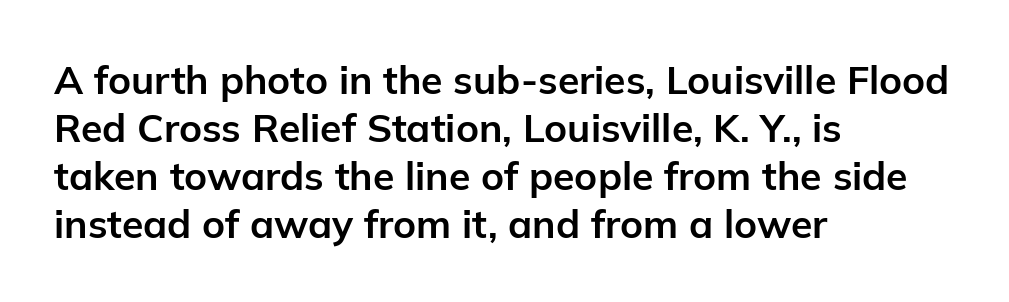
The image shows 39 px bold sans-serif type, upright; set left-aligned, line spacing 1.23x, normal letter spacing, not underlined; low stroke contrast and a medium x-height.
